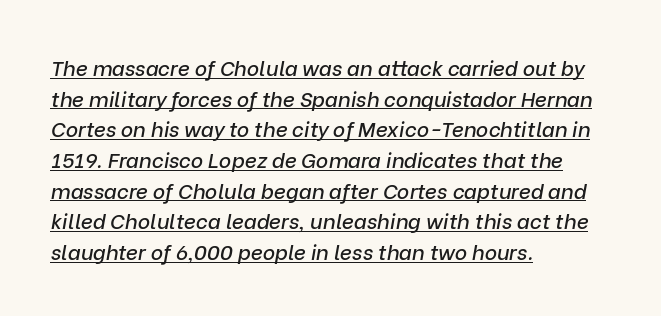
The lettering tilts uniformly, giving the passage an italic look. Descenders here cross a horizontal rule under the line. Layout note: lines flush left. How would I describe the line gaps? Plain and ordinary. Between one letter and the next there's only the usual sliver of space.
